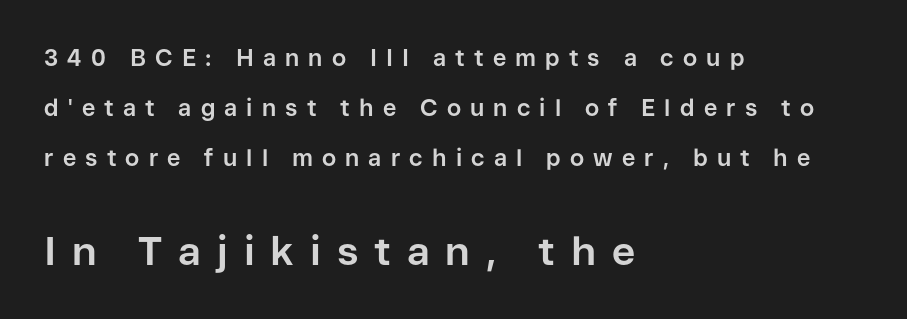
Nope, no serifs anywhere on these letters. The words here are not underlined. What's the leading like? Stretched, with rows far apart. Reading down the block, your eye returns to a fixed left position each line. When letters stand straight like this, we call the style roman or upright. The letters advance in unequal steps, a hallmark of proportional type.
